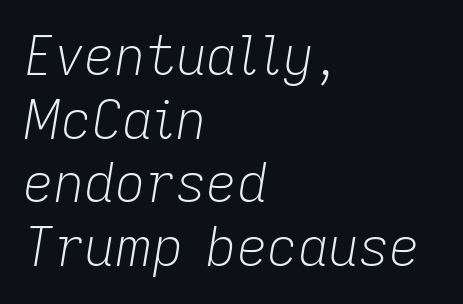
This rendering leaves character spacing at its baseline value. Weight: in the light-to-regular range. The letters advance in unequal steps, a hallmark of proportional type. Tall strokes in this sample are angled rather than plumb.
